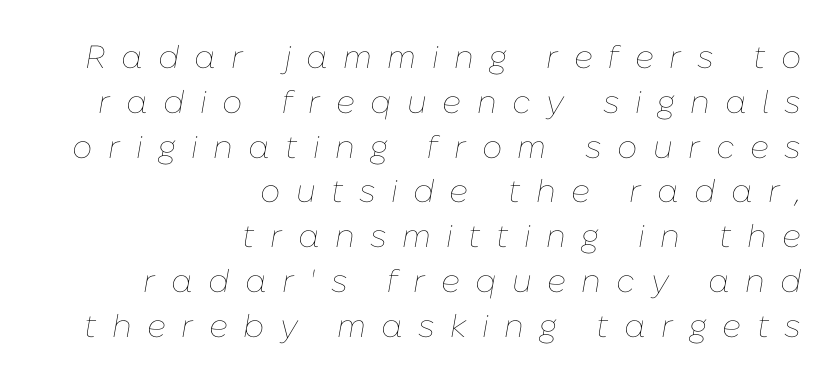
Each line ends at the same right margin while the left side varies. There's an unmistakable incline to the writing here. Stem width sits at or under what a default text font uses. Character widths vary here, with narrow letters taking less room than wide ones.
